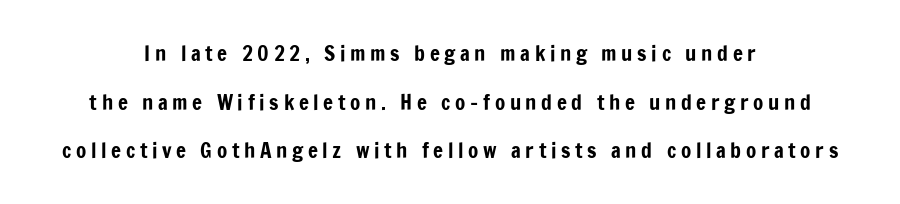
{"italic": "no", "underline": "no", "align": "center", "line_spacing": "loose", "line_spacing_ratio": 2.31, "letter_spacing": "wide", "letter_spacing_em": 0.22, "glyph_px": 21}
